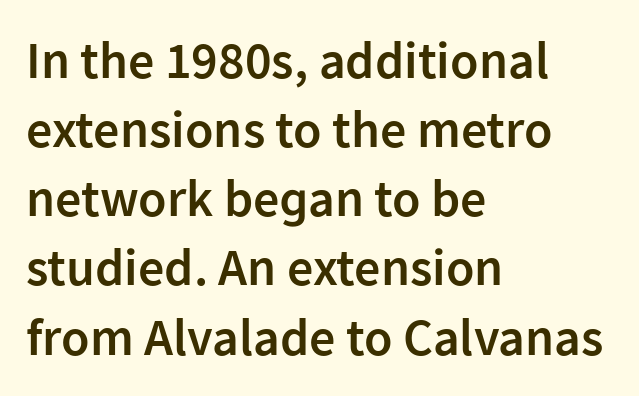
Q: Is the text bold? A: Semi-bold.
Q: Is the text italic (slanted)? A: No, it is upright.
Q: Is the typeface a serif or a sans-serif typeface? A: Sans-serif.
Q: Is the text underlined? A: No.
Q: How is the paragraph aligned? A: Left-aligned.
Q: Is the spacing between letters normal or unusually wide? A: Normal.
Q: Is the spacing between lines tight, normal or loose? A: Normal.
Q: Width (condensed, normal, or wide)? A: Normal.
Q: Stroke contrast? A: Low.
Q: x-height? A: Medium.
Q: Monospaced? A: No.
